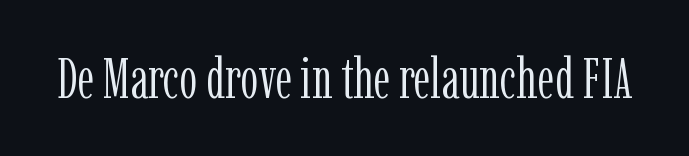
Tall strokes in this sample are plumb rather than angled. These lines keep a tight, regular rhythm from letter to letter. Check the space under the baseline: it is left empty. The characters are drawn with everyday or finer stroke widths. Letterform terminals end in serifs throughout the passage. Each letter keeps its own natural width here, so spacing adapts to shape.
